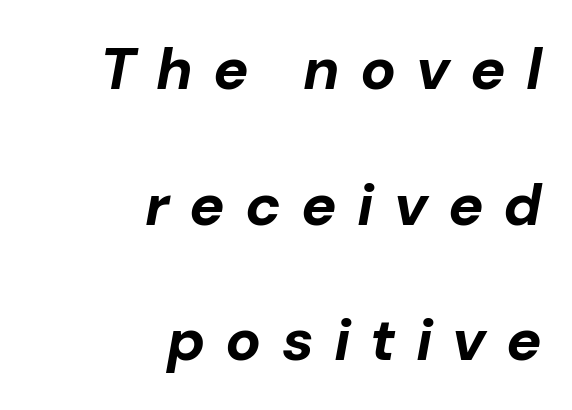
Unmarked baselines from the first word to the last. Emphasis by weight is at full strength: bold. The line-height multiplier appears high, well above default. Designer's note — italics engaged. In terms of letterspacing, this is a distinctly airy, spread setting.
